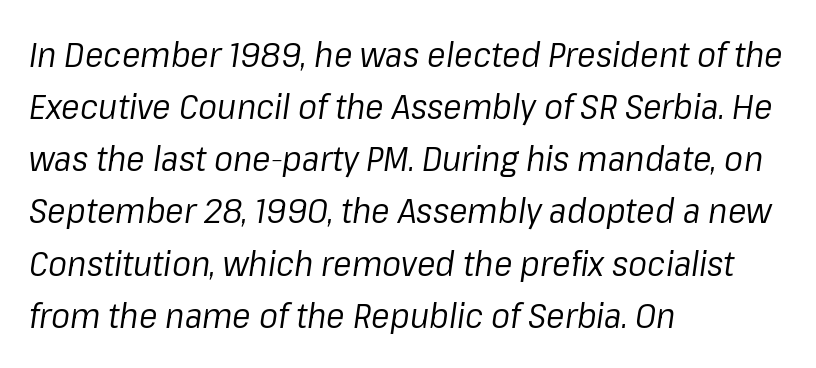
{"italic": "yes", "lean": "right", "slant_degrees": 8, "bold": "no", "weight": "regular", "width": "normal", "stroke_contrast": "low", "x_height": "medium", "monospaced": "no", "underline": "no", "align": "left", "line_spacing": "normal", "line_spacing_ratio": 1.49, "letter_spacing": "normal", "letter_spacing_em": 0.0, "glyph_px": 35}
